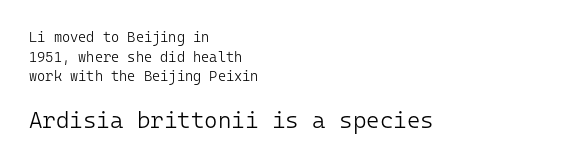
Q: Is the text bold? A: No.
Q: Is the text italic (slanted)? A: No, it is upright.
Q: Is the text underlined? A: No.
Q: How is the paragraph aligned? A: Left-aligned.
Q: Is the spacing between letters normal or unusually wide? A: Normal.
Q: Is the spacing between lines tight, normal or loose? A: Normal.
Q: Which block of text is set in a larger size, the first (top) or the second (bottom)? A: The second (bottom) one.
